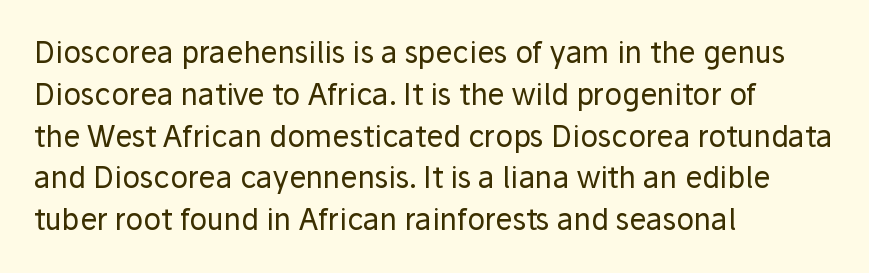
{"serif": "no", "italic": "no", "bold": "no", "weight": "regular", "width": "normal", "stroke_contrast": "low", "x_height": "medium", "monospaced": "no", "underline": "no", "align": "left", "line_spacing": "normal", "line_spacing_ratio": 1.44, "letter_spacing": "normal", "letter_spacing_em": 0.0, "glyph_px": 29}
